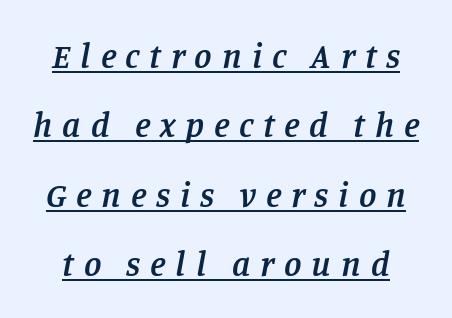
The image shows 35 px semibold serif type, italic (leaning right); set loose line spacing (1.98x), unusually wide letter spacing (+0.28 em), underlined; low stroke contrast and a large x-height.
